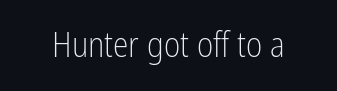
{"serif": "no", "italic": "no", "bold": "no", "weight": "light", "width": "condensed", "stroke_contrast": "low", "x_height": "medium", "monospaced": "no", "underline": "no", "letter_spacing": "normal", "letter_spacing_em": 0.0, "glyph_px": 35}
